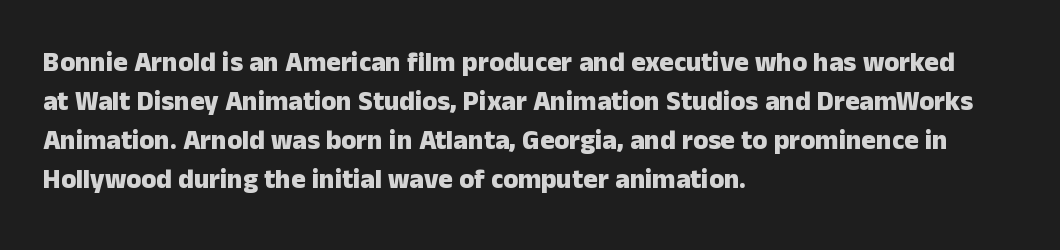
The typography opts for an upright posture over an oblique one. The face used here has the dense, thick strokes of a bold. Words float on clear page, feet unadorned. The typesetter chose a ragged-right arrangement here.
